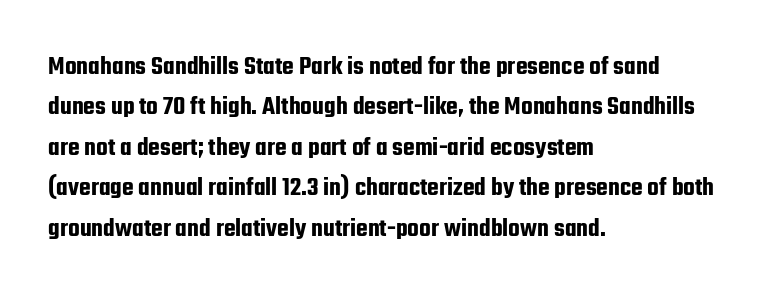
Q: Is the text italic (slanted)? A: No, it is upright.
Q: Is the text underlined? A: No.
Q: How is the paragraph aligned? A: Left-aligned.
Q: Is the spacing between letters normal or unusually wide? A: Normal.
Q: Is the spacing between lines tight, normal or loose? A: Normal.
